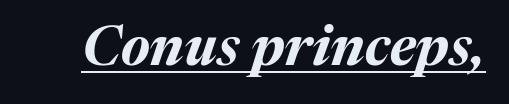
The image shows 55 px bold type, italic (leaning right); set normal letter spacing, underlined; medium stroke contrast and a medium x-height.
